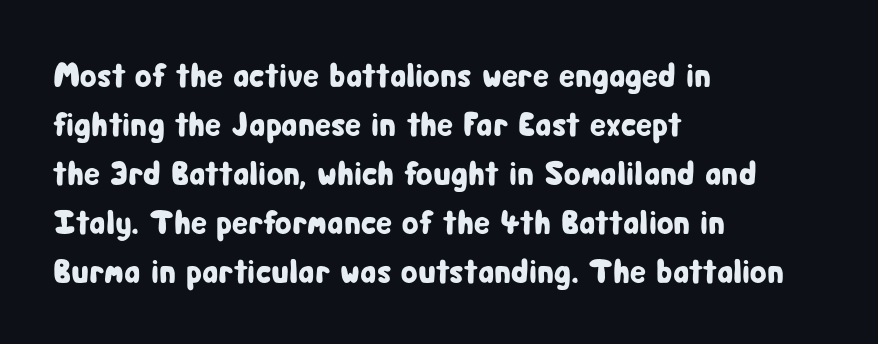
{"serif": "no", "italic": "no", "width": "condensed", "stroke_contrast": "low", "x_height": "medium", "monospaced": "no", "underline": "no", "align": "left", "line_spacing": "normal", "line_spacing_ratio": 1.44, "letter_spacing": "normal", "letter_spacing_em": 0.0, "glyph_px": 34}
